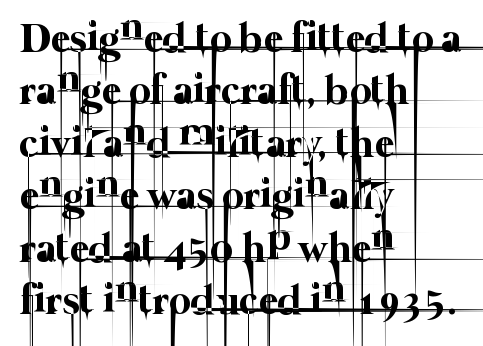
{"bold": "no", "weight": "thin", "width": "normal", "stroke_contrast": "low", "x_height": "medium", "monospaced": "no", "underline": "no", "align": "left", "line_spacing": "normal", "line_spacing_ratio": 1.25, "letter_spacing": "normal", "letter_spacing_em": 0.0, "glyph_px": 42}
